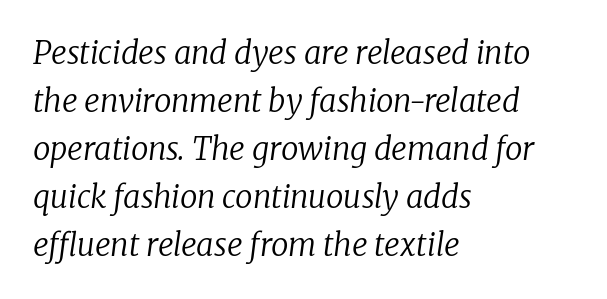
The image shows 31 px regular-weight serif type, italic (leaning right); set left-aligned, normal line spacing (1.55x), normal letter spacing, not underlined; low stroke contrast and a medium x-height.
